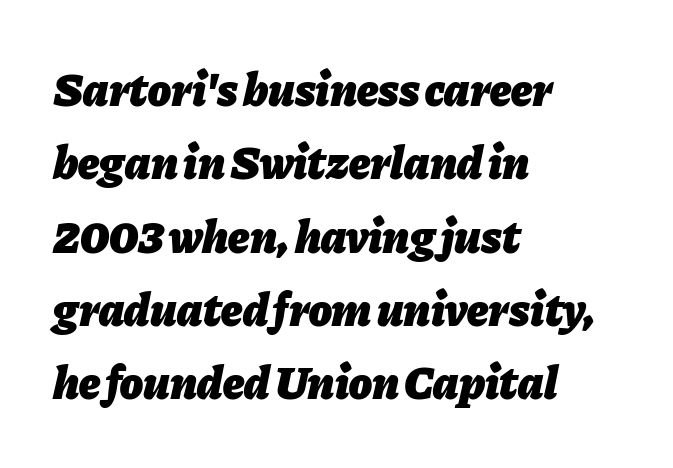
The image shows 47 px heavy type, italic (leaning right); set left-aligned, normal line spacing (1.56x), normal letter spacing, not underlined; low stroke contrast and a medium x-height.
